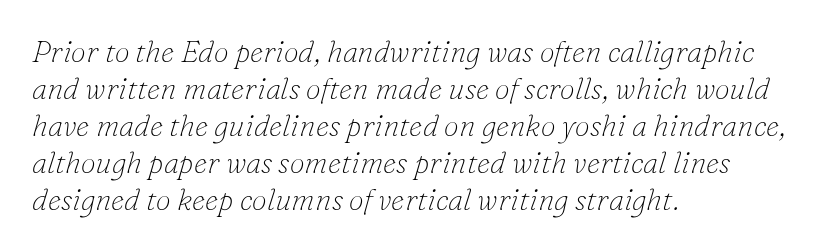
The image shows 30 px thin serif type, italic (leaning right); set left-aligned, line spacing 1.23x, normal letter spacing, not underlined; low stroke contrast and a small x-height.
